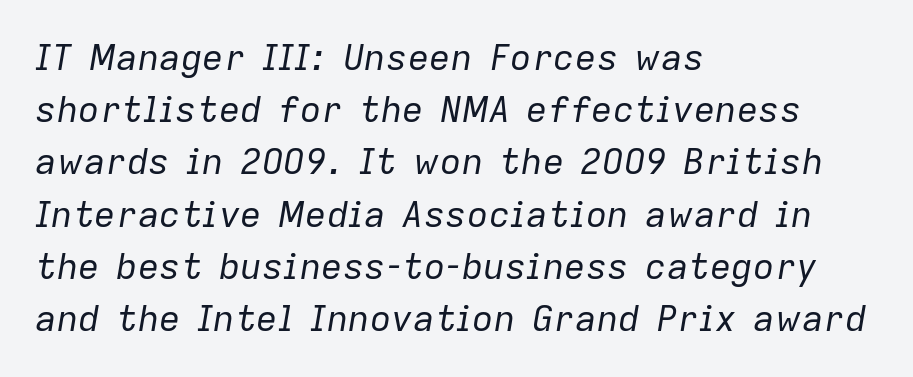
The lines in this sample share a left origin and differ only in where they stop. Do the characters align in a grid? No, the font is proportional. Glyph-to-glyph distance matches everyday printed text. Italic: yes, the glyphs are oblique. A typesetter would call this leading conventional body-copy spacing.
